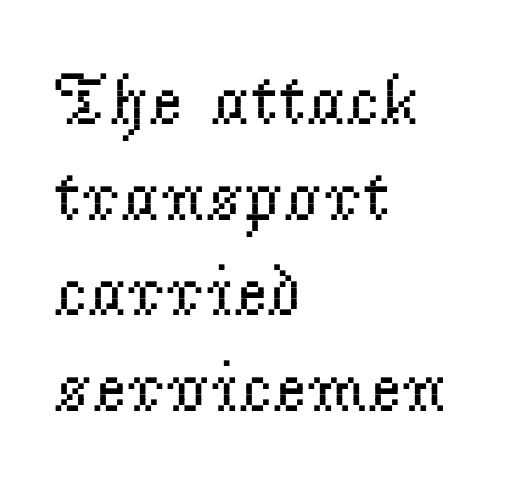
{"serif": "yes", "italic": "no", "bold": "no", "weight": "regular", "width": "normal", "stroke_contrast": "low", "x_height": "small", "monospaced": "no", "underline": "no", "align": "left", "line_spacing": "normal", "line_spacing_ratio": 1.31, "letter_spacing": "normal", "letter_spacing_em": 0.0, "glyph_px": 73}
